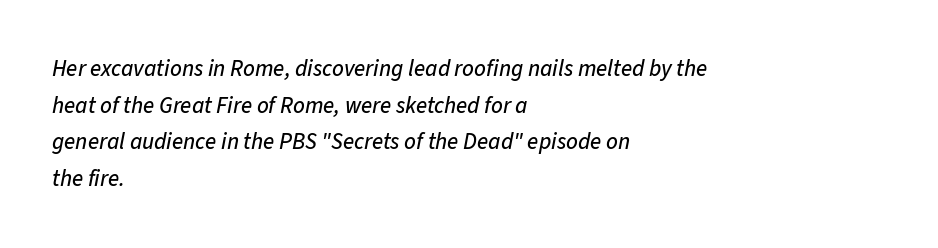
Q: Is the text italic (slanted)? A: Yes, it leans right by about 11 degrees.
Q: Is the text underlined? A: No.
Q: How is the paragraph aligned? A: Left-aligned.
Q: Is the spacing between letters normal or unusually wide? A: Normal.
Q: Is the spacing between lines tight, normal or loose? A: Normal.
